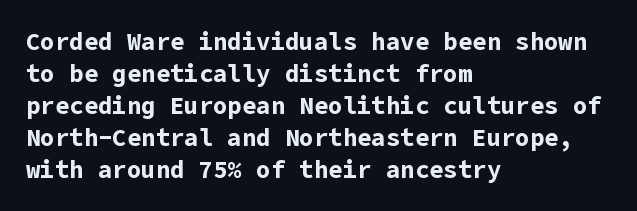
The image shows 24 px bold type, upright; set left-aligned, normal line spacing (1.33x), normal letter spacing, not underlined.
